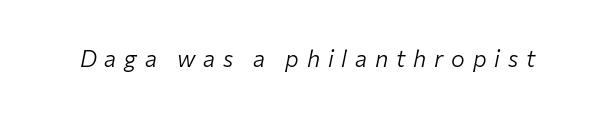
{"italic": "yes", "lean": "right", "slant_degrees": 12, "bold": "no", "underline": "no", "letter_spacing": "wide", "letter_spacing_em": 0.34, "glyph_px": 23}
